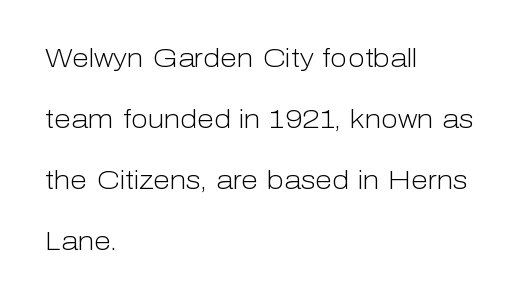
{"italic": "no", "bold": "no", "underline": "no", "align": "left", "line_spacing": "loose", "line_spacing_ratio": 2.44, "letter_spacing": "normal", "letter_spacing_em": 0.0, "glyph_px": 25}
